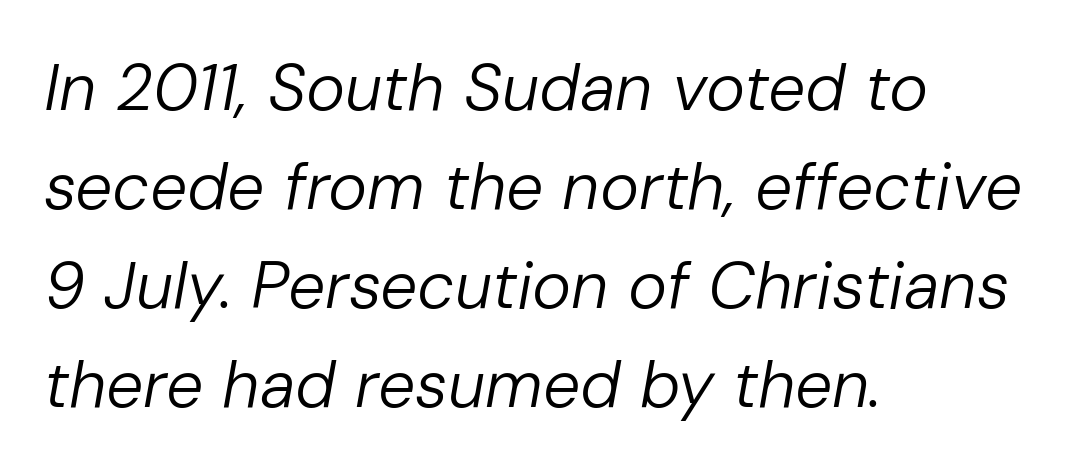
How are the letters spaced? Ordinarily, with no added tracking. Proportional: the letters do not fall into vertical columns. Does the lettering tilt? It does — this is italic. The letterforms sit at book weight or below.
